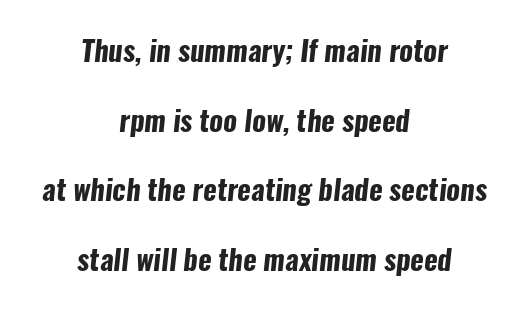
{"serif": "no", "bold": "yes", "weight": "bold", "width": "condensed", "stroke_contrast": "low", "x_height": "medium", "monospaced": "no", "underline": "no", "align": "center", "line_spacing": "loose", "line_spacing_ratio": 2.4, "letter_spacing": "normal", "letter_spacing_em": 0.0, "glyph_px": 29}
